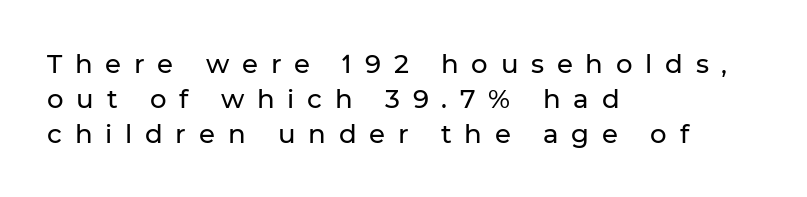
The paragraph has a hard left edge and a soft right edge. Is the letter spacing exaggerated? Yes — the characters are pushed far apart. Style check: upright. Honestly, there is no underline to notice here at all.
